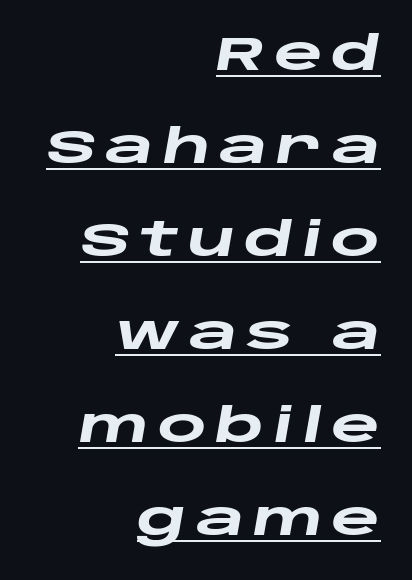
Interline gaps are noticeably wide in this sample. Proportional: the letters do not fall into vertical columns. Summary of weight: heavy, a full bold. If you drew a ruler down the right edge, every line would touch it. Italic: yes, the glyphs are oblique.
